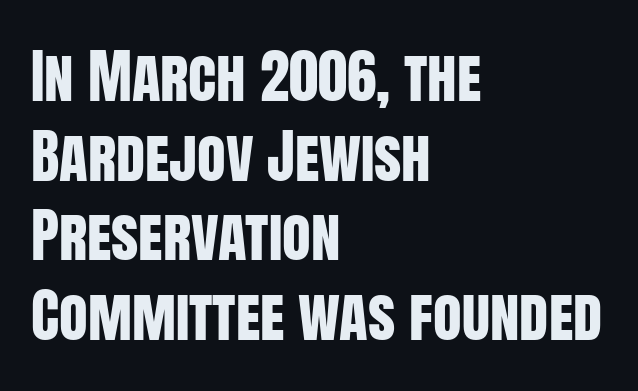
Short note: letters normally spaced. Vertical spacing — default. The font's upright variant was chosen for this text. These lines are composed in type without serifs. The glyphs are unaccompanied by any horizontal stroke below them.
